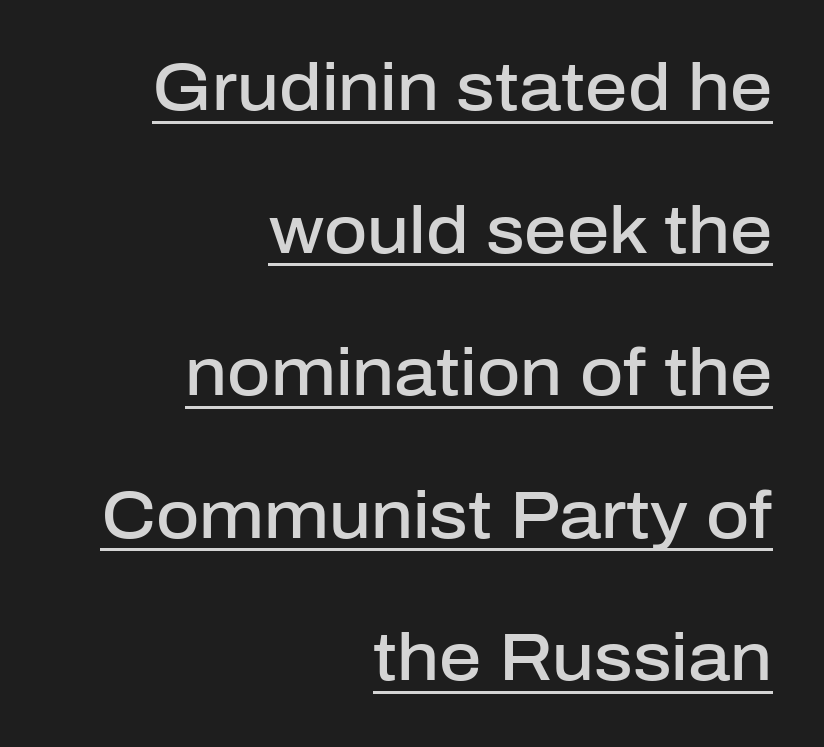
{"serif": "no", "italic": "no", "bold": "semi", "weight": "semibold", "width": "normal", "stroke_contrast": "low", "x_height": "medium", "monospaced": "no", "underline": "yes", "align": "right", "line_spacing": "loose", "line_spacing_ratio": 2.16, "letter_spacing": "normal", "letter_spacing_em": 0.0, "glyph_px": 66}
